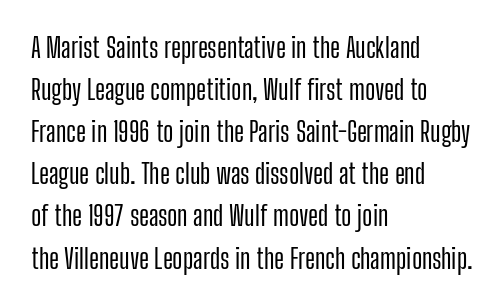
Q: Is the text italic (slanted)? A: No, it is upright.
Q: Is the text underlined? A: No.
Q: How is the paragraph aligned? A: Left-aligned.
Q: Is the spacing between letters normal or unusually wide? A: Normal.
Q: Is the spacing between lines tight, normal or loose? A: Normal.
